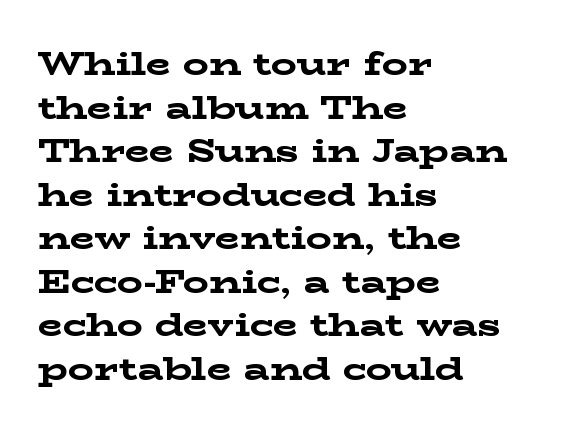
Q: Is the text bold? A: Yes.
Q: Is the text italic (slanted)? A: No, it is upright.
Q: Is the typeface a serif or a sans-serif typeface? A: Serif.
Q: Is the text underlined? A: No.
Q: How is the paragraph aligned? A: Left-aligned.
Q: Is the spacing between letters normal or unusually wide? A: Normal.
Q: Is the spacing between lines tight, normal or loose? A: Normal.
Q: Width (condensed, normal, or wide)? A: Wide.
Q: Stroke contrast? A: Low.
Q: x-height? A: Medium.
Q: Monospaced? A: No.
